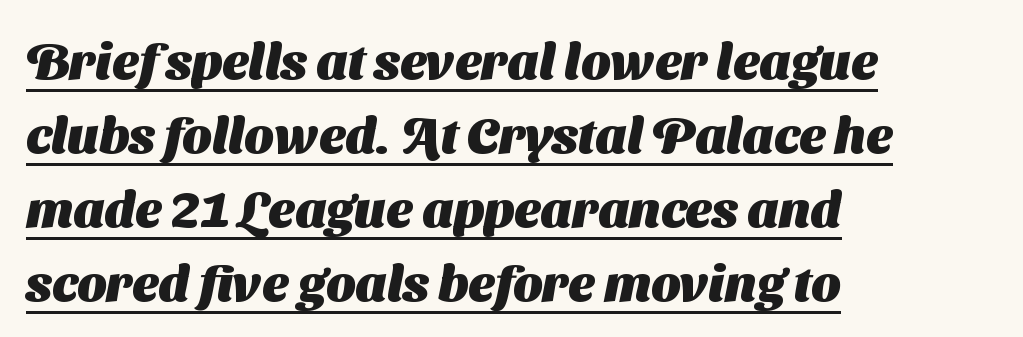
Q: Is the text bold? A: Yes.
Q: Is the typeface a serif or a sans-serif typeface? A: Sans-serif.
Q: Is the text underlined? A: Yes.
Q: How is the paragraph aligned? A: Left-aligned.
Q: Is the spacing between letters normal or unusually wide? A: Normal.
Q: Is the spacing between lines tight, normal or loose? A: Normal.
Q: Width (condensed, normal, or wide)? A: Normal.
Q: Stroke contrast? A: Medium.
Q: x-height? A: Medium.
Q: Monospaced? A: No.
